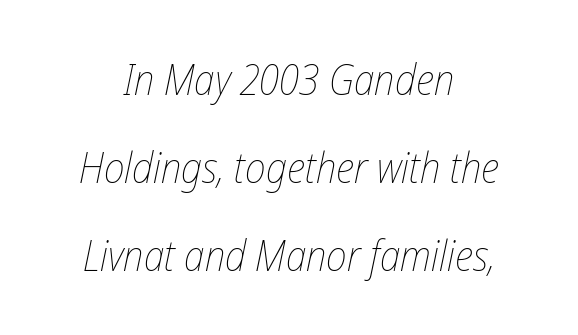
{"italic": "yes", "lean": "right", "slant_degrees": 12, "bold": "no", "weight": "thin", "width": "condensed", "stroke_contrast": "low", "x_height": "medium", "monospaced": "no", "underline": "no", "align": "center", "line_spacing": "loose", "line_spacing_ratio": 2.1, "letter_spacing": "normal", "letter_spacing_em": 0.0, "glyph_px": 42}
